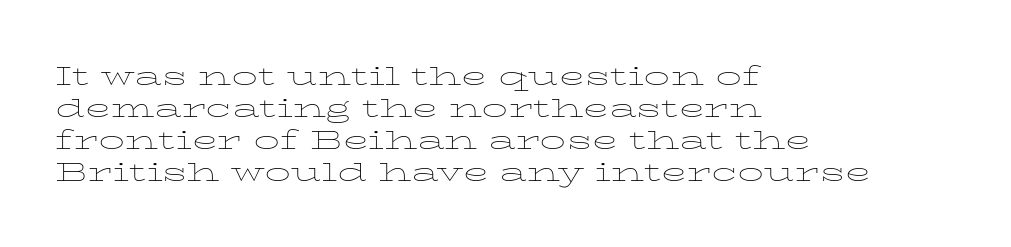
The image shows 26 px text type, upright; set left-aligned, line spacing 1.23x, normal letter spacing, not underlined.
